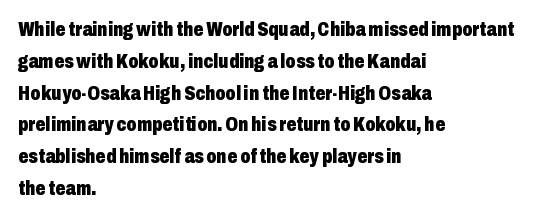
{"italic": "no", "bold": "yes", "underline": "no", "align": "left", "line_spacing": "normal", "line_spacing_ratio": 1.59, "letter_spacing": "normal", "letter_spacing_em": 0.0, "glyph_px": 20}
